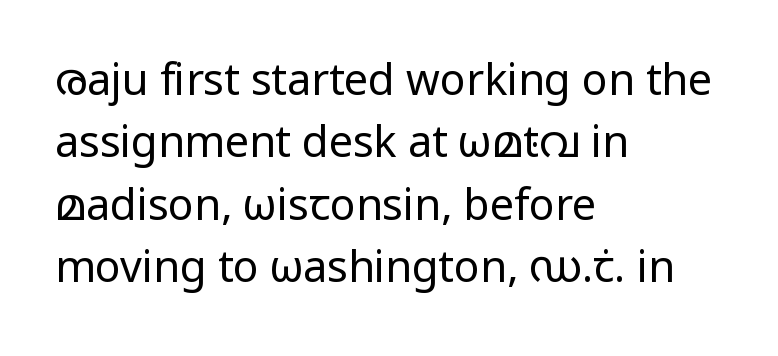
The image shows 43 px regular-weight sans-serif type, upright; set left-aligned, normal line spacing (1.45x), normal letter spacing, not underlined; low stroke contrast and a medium x-height.
